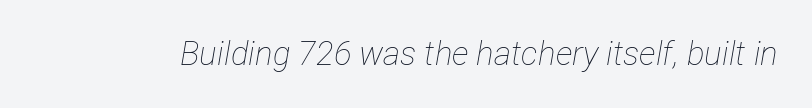
Q: Is the text bold? A: No.
Q: Is the text italic (slanted)? A: Yes, it leans right by about 12 degrees.
Q: Is the text underlined? A: No.
Q: Is the spacing between letters normal or unusually wide? A: Normal.
Q: Width (condensed, normal, or wide)? A: Condensed.
Q: Stroke contrast? A: Low.
Q: x-height? A: Medium.
Q: Monospaced? A: No.
